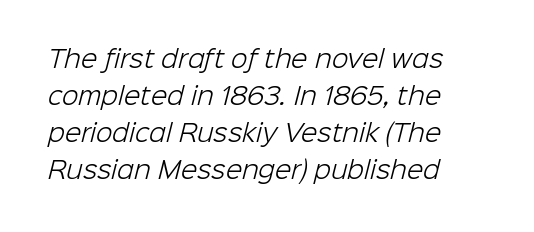
{"bold": "no", "underline": "no", "align": "left", "line_spacing": "normal", "line_spacing_ratio": 1.54, "letter_spacing": "normal", "letter_spacing_em": 0.0, "glyph_px": 24}
